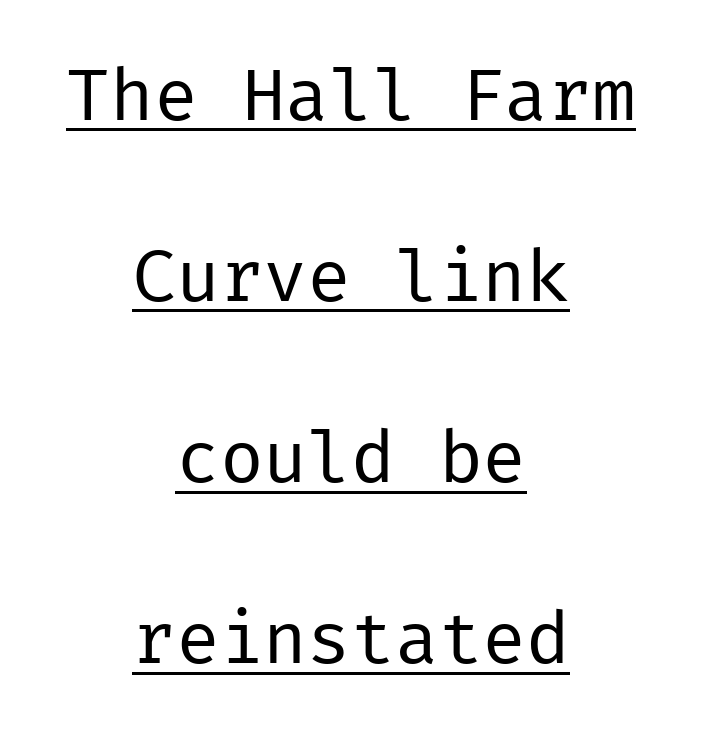
{"serif": "no", "italic": "no", "bold": "no", "weight": "regular", "width": "normal", "stroke_contrast": "low", "x_height": "medium", "underline": "yes", "align": "center", "line_spacing": "loose", "line_spacing_ratio": 2.48, "letter_spacing": "normal", "letter_spacing_em": 0.0, "glyph_px": 73}
